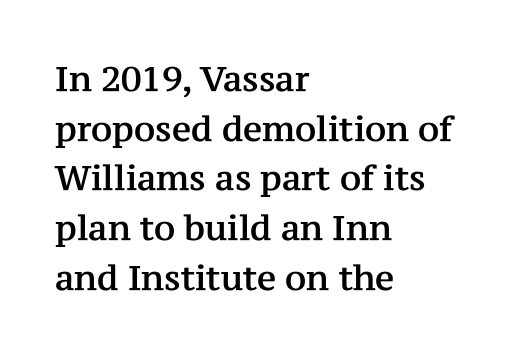
Inter-character spacing is left at the font's built-in metrics. Looks like regular typesetting: each glyph gets only the width it needs. The lines in this sample share a left origin and differ only in where they stop. The axis of the letterforms is exactly vertical.
